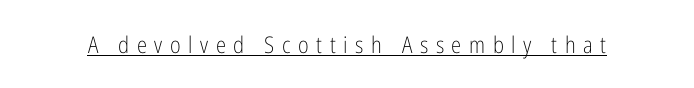
The characters are drawn with everyday or finer stroke widths. This rendering features underlined lettering. Vertical strokes here are truly vertical. This sample uses expanded letter spacing, leaving extra air between glyphs.
